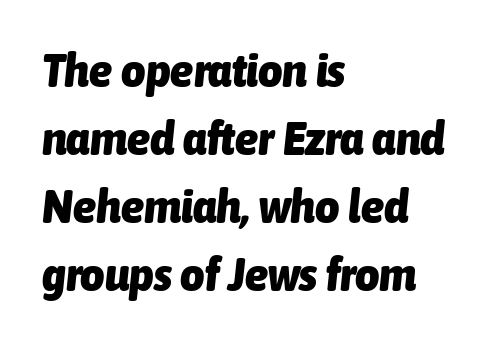
Q: Is the text bold? A: Yes.
Q: Is the text italic (slanted)? A: Yes, it leans right by about 6 degrees.
Q: Is the text underlined? A: No.
Q: How is the paragraph aligned? A: Left-aligned.
Q: Is the spacing between letters normal or unusually wide? A: Normal.
Q: Is the spacing between lines tight, normal or loose? A: Normal.
Q: Width (condensed, normal, or wide)? A: Condensed.
Q: Stroke contrast? A: Low.
Q: x-height? A: Medium.
Q: Monospaced? A: No.
